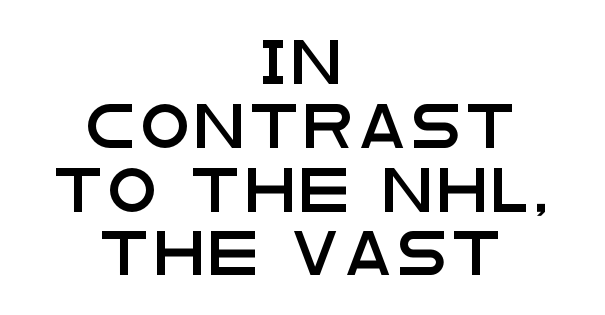
{"serif": "no", "italic": "no", "width": "wide", "stroke_contrast": "low", "x_height": "large", "monospaced": "no", "underline": "no", "align": "center", "line_spacing": "normal", "line_spacing_ratio": 1.45, "glyph_px": 44}
